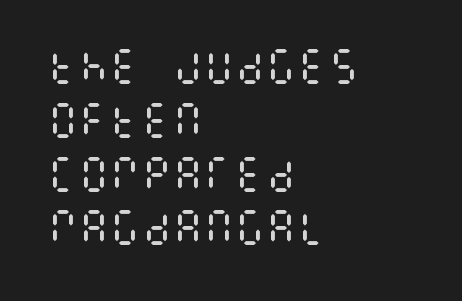
Q: Is the text bold? A: No.
Q: Is the text italic (slanted)? A: No, it is upright.
Q: Is the text underlined? A: No.
Q: How is the paragraph aligned? A: Left-aligned.
Q: Is the spacing between letters normal or unusually wide? A: Normal.
Q: Is the spacing between lines tight, normal or loose? A: Normal.
Q: Width (condensed, normal, or wide)? A: Condensed.
Q: Stroke contrast? A: Medium.
Q: x-height? A: Large.
